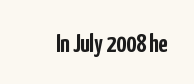
The image shows 25 px bold type, upright; set normal letter spacing, not underlined.
